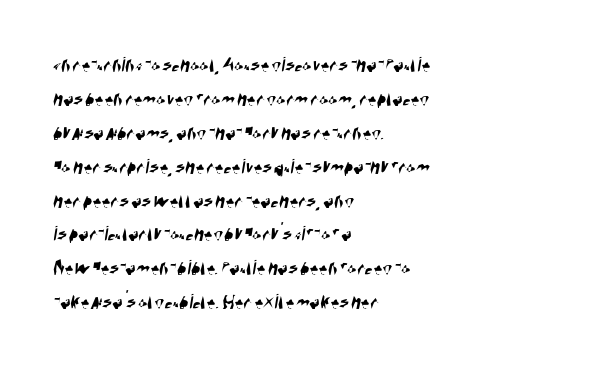
The lines in this sample share a left origin and differ only in where they stop. Each word holds together tightly as a unit, with standard inter-letter gaps. Evenly set lines give the paragraph a standard silhouette. Clear beneath every line of the passage.
